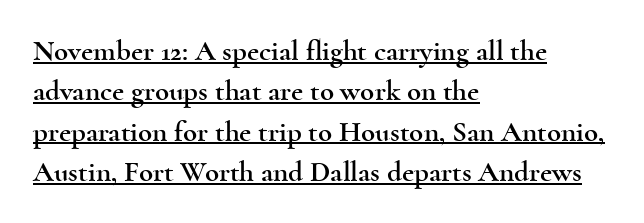
Does a line run under the words? Yes, clearly. In terms of letterspacing, this is plain default setting. How would I describe the line gaps? Plain and ordinary. Characters remain perfectly vertical along every line.
